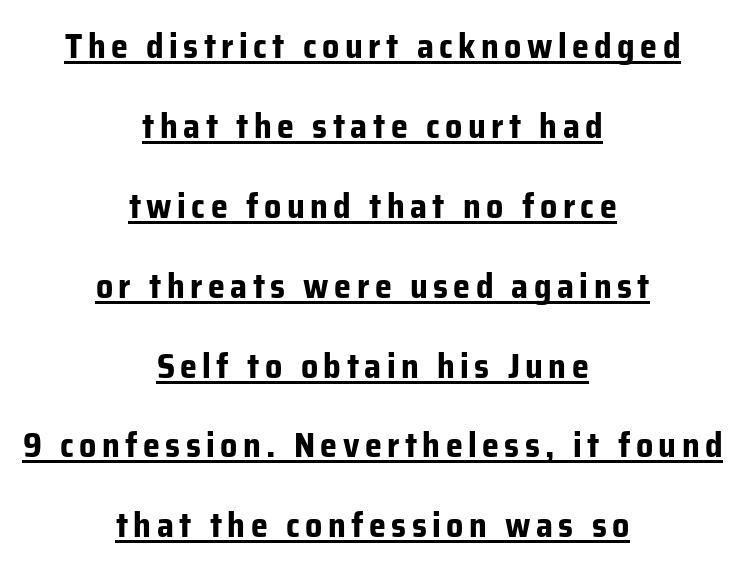
The rendered words wear a rule along their underside. Each letter keeps its own natural width here, so spacing adapts to shape. The space between consecutive lines is lavish. Pretty heavy lettering here — definitely bold. The axis of the letterforms is exactly vertical.
